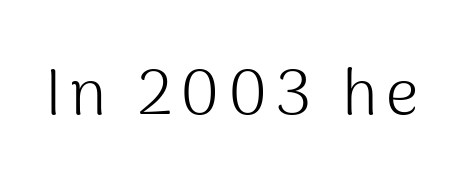
{"serif": "no", "italic": "no", "bold": "no", "weight": "light", "width": "normal", "stroke_contrast": "medium", "x_height": "medium", "monospaced": "no", "underline": "no", "glyph_px": 64}
